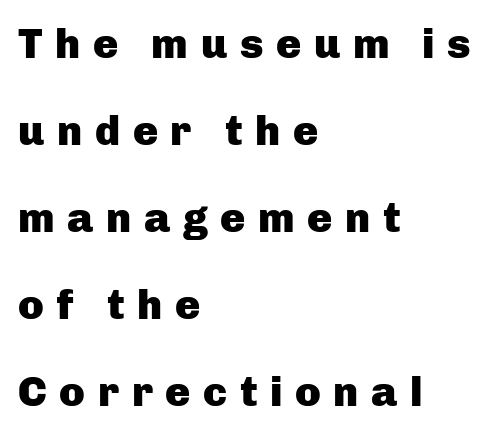
Pretty heavy lettering here — definitely bold. A roman cut, with each character standing at attention. Every row of glyphs begins at an identical x-position on the left. The gaps between neighbouring characters are conspicuously large.
